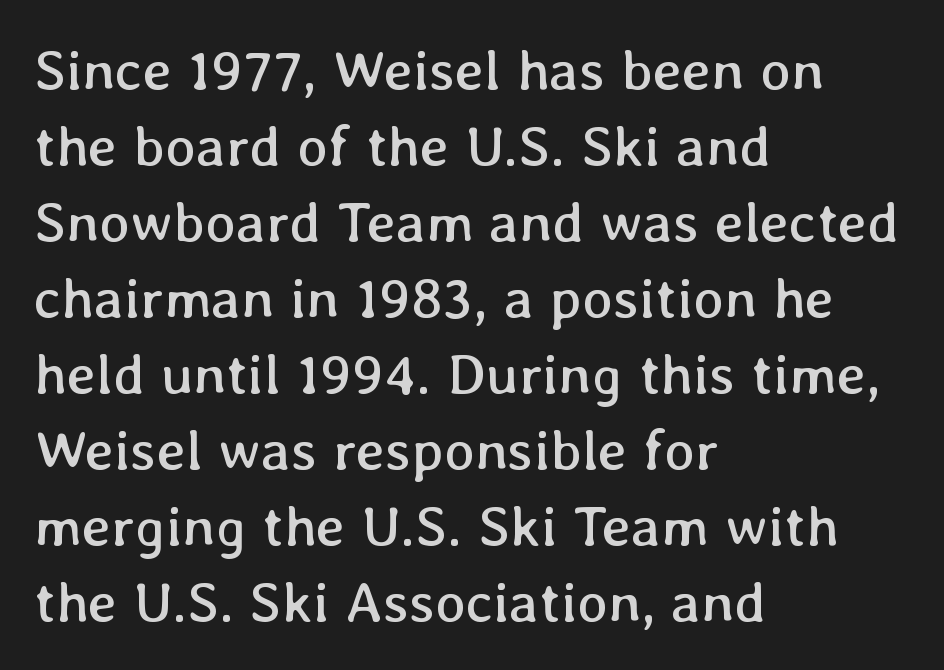
The image shows 58 px regular-weight type, upright; set left-aligned, normal line spacing (1.31x), normal letter spacing, not underlined; low stroke contrast and a medium x-height.
